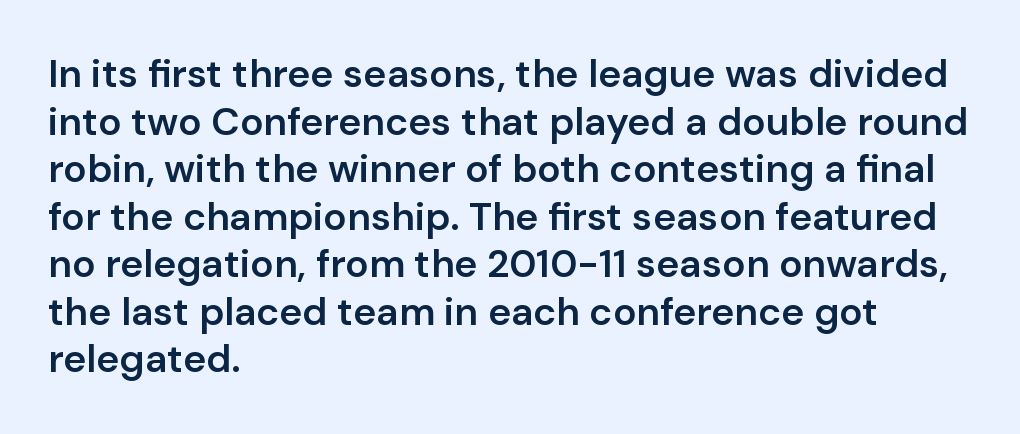
{"serif": "no", "italic": "no", "bold": "semi", "weight": "semibold", "width": "normal", "stroke_contrast": "low", "x_height": "medium", "monospaced": "no", "underline": "no", "align": "left", "line_spacing_ratio": 1.22, "letter_spacing": "normal", "letter_spacing_em": 0.0, "glyph_px": 39}
